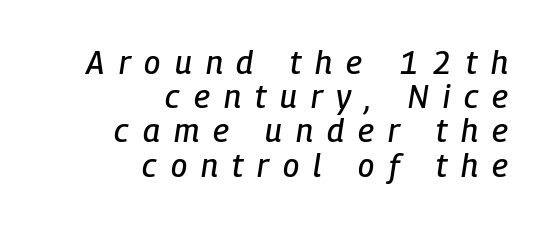
{"italic": "yes", "lean": "right", "slant_degrees": 9, "width": "condensed", "stroke_contrast": "low", "x_height": "medium", "monospaced": "no", "underline": "no", "align": "right", "line_spacing": "tight", "line_spacing_ratio": 1.07, "letter_spacing": "wide", "letter_spacing_em": 0.44, "glyph_px": 32}
